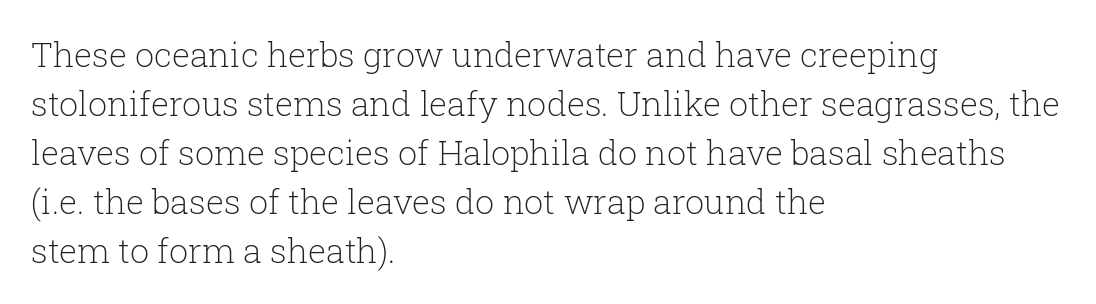
Q: Is the text bold? A: No.
Q: Is the text italic (slanted)? A: No, it is upright.
Q: Is the typeface a serif or a sans-serif typeface? A: Serif.
Q: Is the text underlined? A: No.
Q: How is the paragraph aligned? A: Left-aligned.
Q: Is the spacing between letters normal or unusually wide? A: Normal.
Q: Is the spacing between lines tight, normal or loose? A: Normal.
Q: Width (condensed, normal, or wide)? A: Normal.
Q: Stroke contrast? A: Low.
Q: x-height? A: Medium.
Q: Monospaced? A: No.
